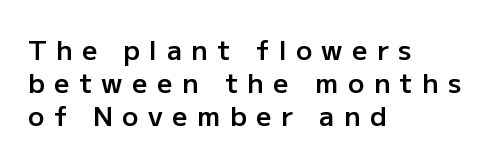
Rendered with straight, roman letterforms. The type is letterspaced generously, with wide tracking. Short and long lines alike share a common starting point at left. Quick note: underline off.
